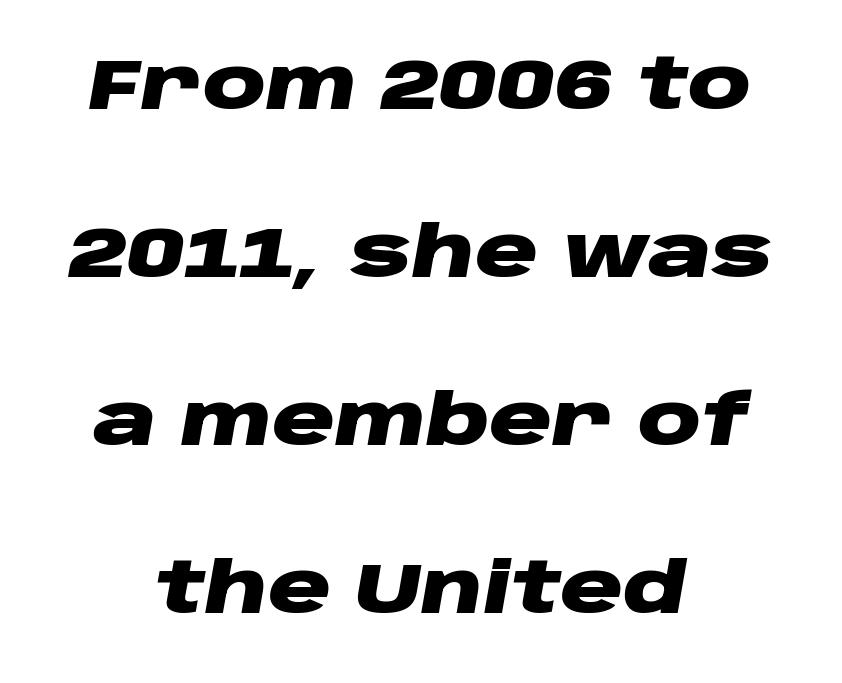
The image shows 70 px heavy, wide type, italic (leaning right); set centered, loose line spacing (2.4x), normal letter spacing, not underlined; low stroke contrast and a large x-height.
